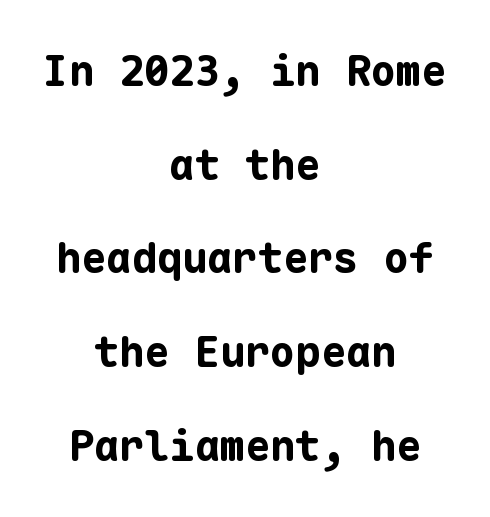
{"serif": "no", "italic": "no", "bold": "yes", "weight": "bold", "width": "normal", "stroke_contrast": "low", "x_height": "medium", "monospaced": "yes", "underline": "no", "align": "center", "line_spacing": "loose", "line_spacing_ratio": 2.23, "letter_spacing": "normal", "letter_spacing_em": 0.0, "glyph_px": 42}
